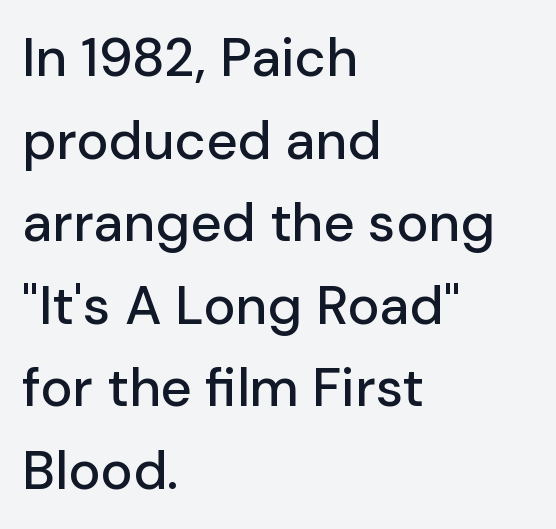
{"serif": "no", "italic": "no", "width": "normal", "stroke_contrast": "low", "x_height": "medium", "monospaced": "no", "underline": "no", "align": "left", "line_spacing": "normal", "line_spacing_ratio": 1.53, "letter_spacing": "normal", "letter_spacing_em": 0.0, "glyph_px": 54}
